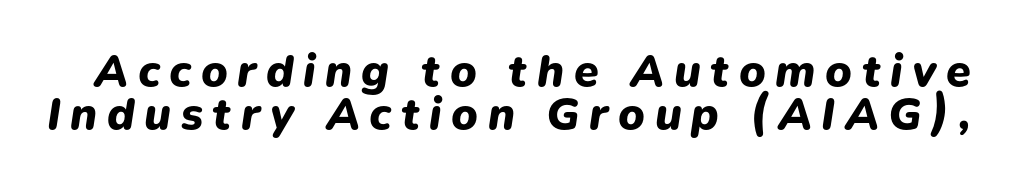
The image shows 45 px heavy type, italic (leaning right); set tight line spacing (0.95x), unusually wide letter spacing (+0.21 em), not underlined; low stroke contrast and a medium x-height.
